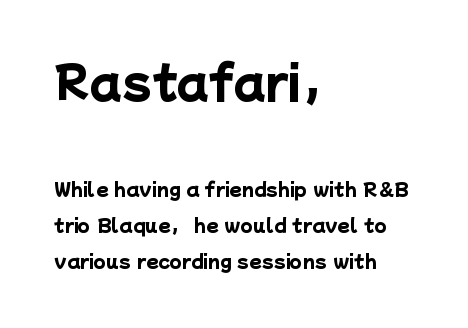
{"serif": "no", "bold": "yes", "weight": "heavy", "width": "normal", "stroke_contrast": "low", "x_height": "medium", "monospaced": "no", "underline": "no", "align": "left", "line_spacing": "loose", "line_spacing_ratio": 2.01, "letter_spacing": "normal", "letter_spacing_em": 0.0, "larger_block": "first", "size_ratio": 2.44, "glyph_px": 44}
